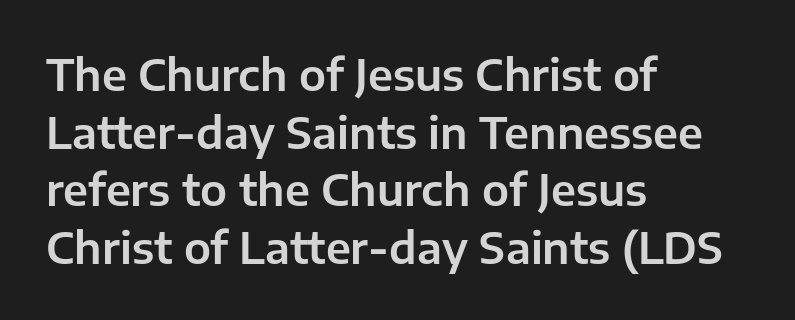
The image shows 43 px sans-serif type, upright; set left-aligned, normal line spacing (1.34x), normal letter spacing, not underlined; low stroke contrast and a medium x-height.
